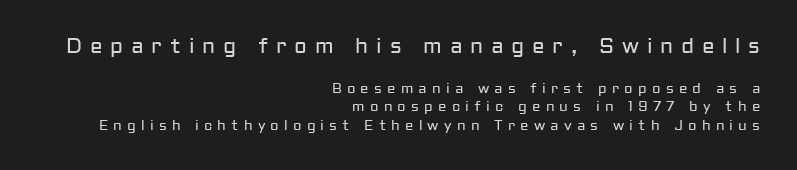
The image shows 21 px text type, upright; set right-aligned, normal line spacing (1.33x), unusually wide letter spacing (+0.37 em), not underlined; the first (top) block is 1.5x larger.
